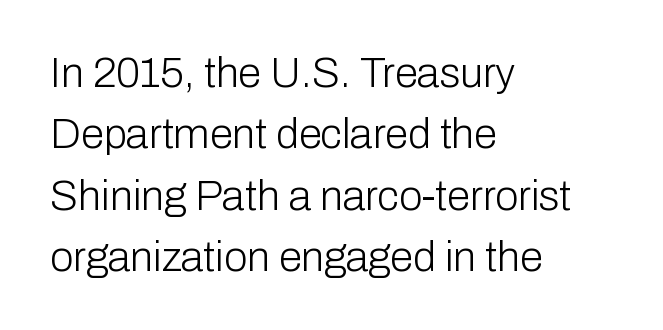
Q: Is the text bold? A: No.
Q: Is the text italic (slanted)? A: No, it is upright.
Q: Is the typeface a serif or a sans-serif typeface? A: Sans-serif.
Q: Is the text underlined? A: No.
Q: How is the paragraph aligned? A: Left-aligned.
Q: Is the spacing between letters normal or unusually wide? A: Normal.
Q: Is the spacing between lines tight, normal or loose? A: Normal.
Q: Width (condensed, normal, or wide)? A: Normal.
Q: Stroke contrast? A: Low.
Q: x-height? A: Medium.
Q: Monospaced? A: No.
